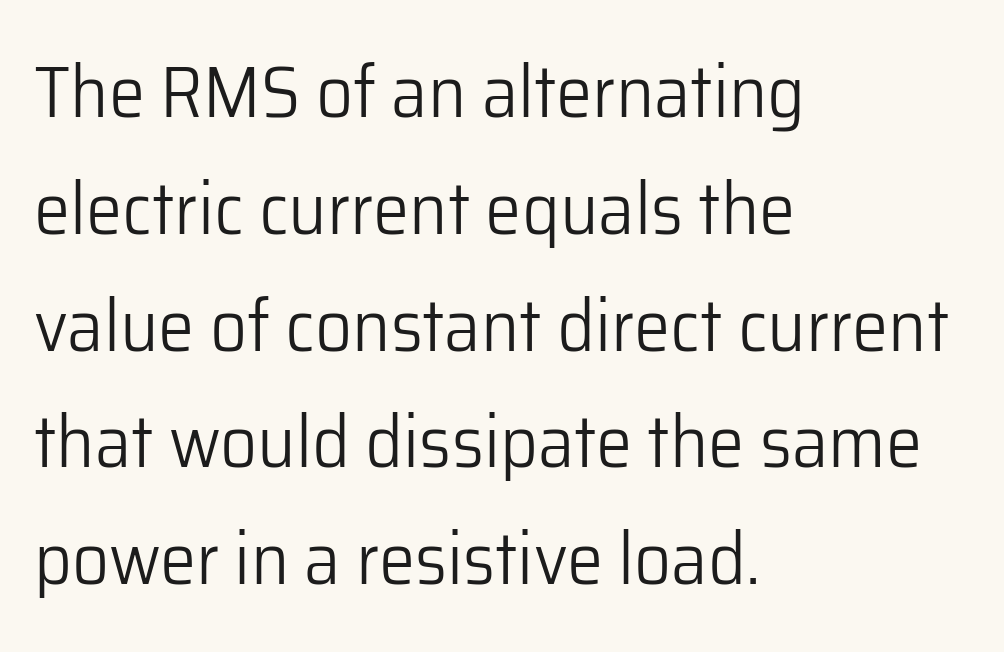
{"serif": "no", "italic": "no", "bold": "no", "weight": "light", "width": "normal", "stroke_contrast": "low", "x_height": "medium", "monospaced": "no", "underline": "no", "align": "left", "line_spacing": "normal", "line_spacing_ratio": 1.6, "letter_spacing": "normal", "letter_spacing_em": 0.0, "glyph_px": 73}
